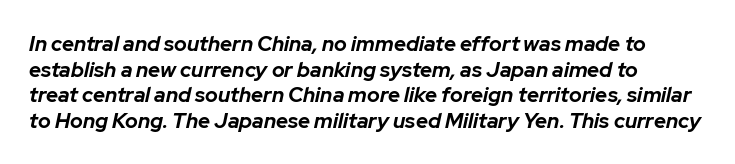
These lines keep a tight, regular rhythm from letter to letter. Just letters on the line, the space beneath them empty. Stroke thickness is high; the sample reads as a true bold. Looking at the ascenders, they clearly lean. Short and long lines alike share a common starting point at left.
